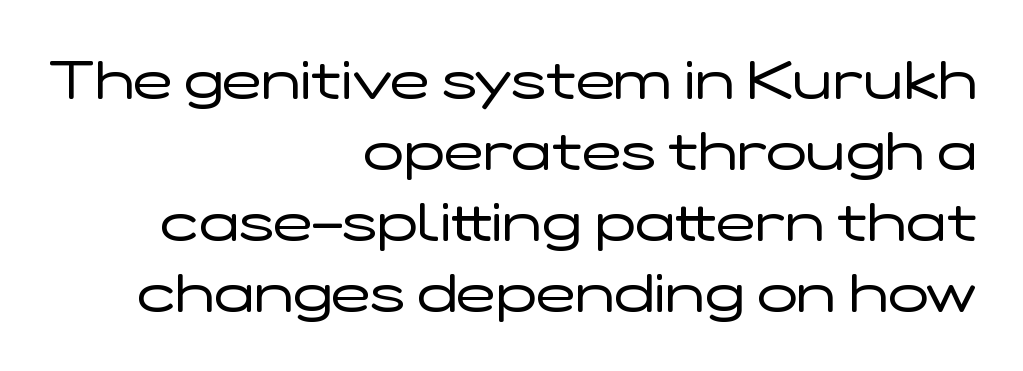
Beneath every word, the page is bare. The cut favours lightness, reaching ordinary text weight at its darkest. The lines are quadded right. Vertically, the passage feels balanced, rows spaced as you'd expect.
